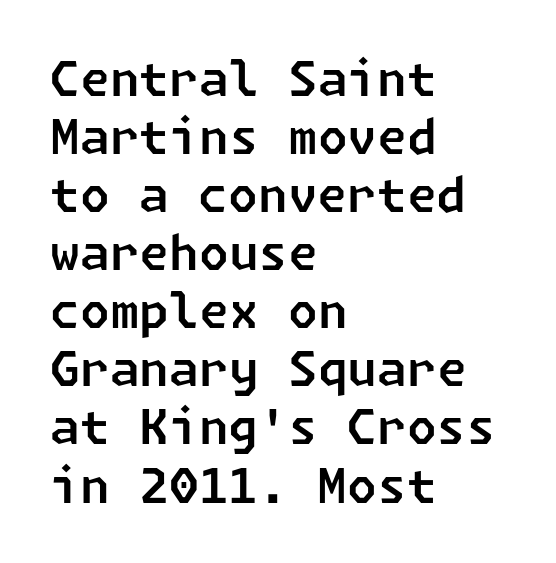
The image shows 48 px sans-serif type; set left-aligned, line spacing 1.21x, normal letter spacing, not underlined; low stroke contrast and a medium x-height.
